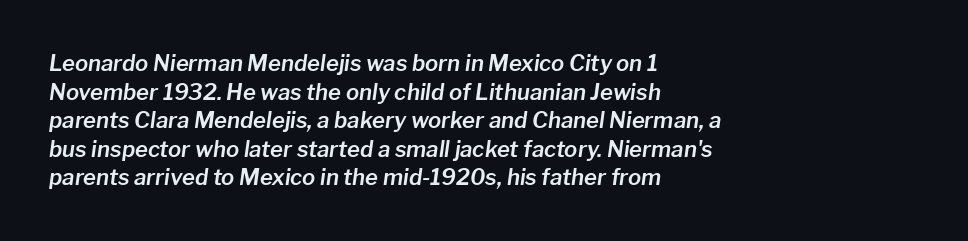
{"italic": "yes", "lean": "right", "slant_degrees": 8, "underline": "no", "align": "left", "line_spacing": "normal", "line_spacing_ratio": 1.3, "letter_spacing": "normal", "letter_spacing_em": 0.0, "glyph_px": 22}
